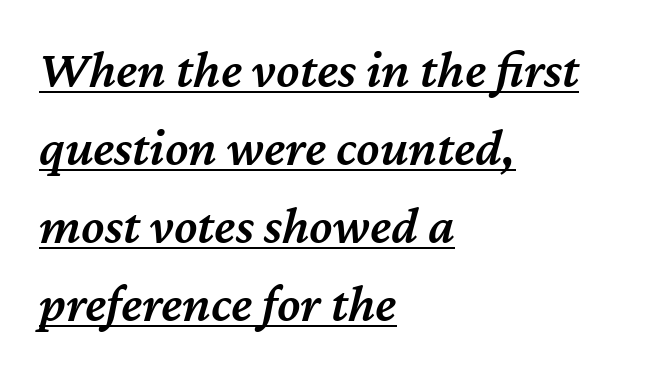
In terms of leading, this rendering sits right in the middle. Descenders here cross a horizontal rule under the line. These lines are set flush left with a ragged right edge. Emphasis by weight is partial: semibold. Varying glyph widths throughout — classic text-font behaviour.
